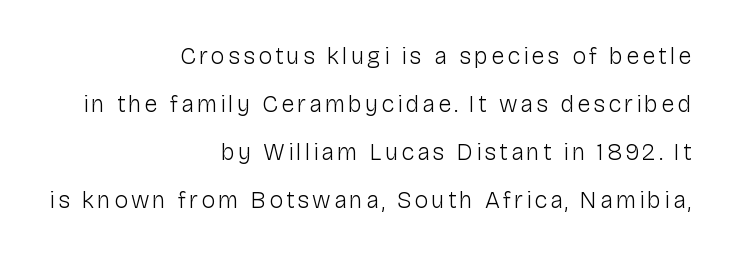
Q: Is the text bold? A: No.
Q: Is the text italic (slanted)? A: No, it is upright.
Q: Is the text underlined? A: No.
Q: How is the paragraph aligned? A: Right-aligned.
Q: Is the spacing between lines tight, normal or loose? A: Loose.
